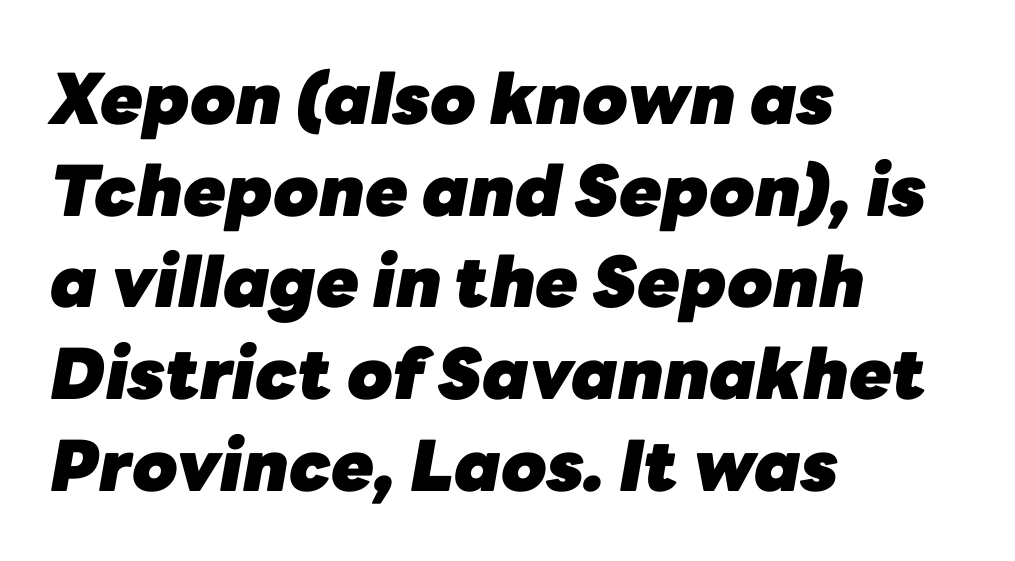
{"italic": "yes", "lean": "right", "slant_degrees": 10, "bold": "yes", "weight": "heavy", "width": "normal", "stroke_contrast": "low", "x_height": "medium", "monospaced": "no", "underline": "no", "align": "left", "line_spacing": "normal", "line_spacing_ratio": 1.31, "letter_spacing": "normal", "letter_spacing_em": 0.0, "glyph_px": 70}
